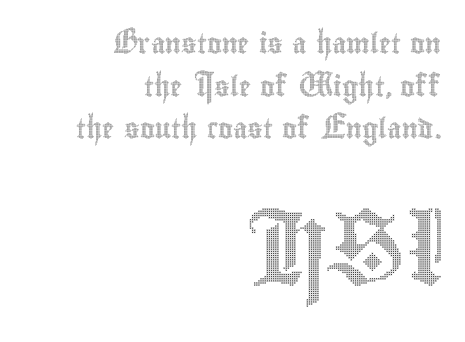
The image shows 59 px condensed type, upright; set right-aligned, loose line spacing (2.13x), normal letter spacing, not underlined; the second (bottom) block is 2.95x larger; a small x-height.
